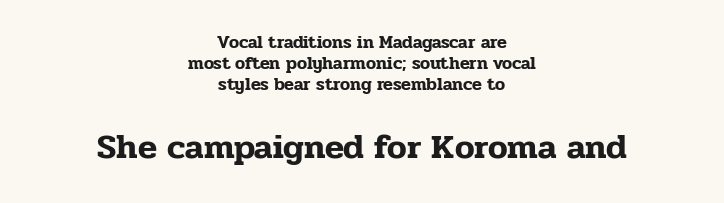
{"serif": "yes", "italic": "no", "width": "normal", "stroke_contrast": "low", "x_height": "medium", "monospaced": "no", "underline": "no", "align": "center", "line_spacing_ratio": 1.17, "letter_spacing": "normal", "letter_spacing_em": 0.0, "larger_block": "second", "size_ratio": 1.94, "glyph_px": 35}
